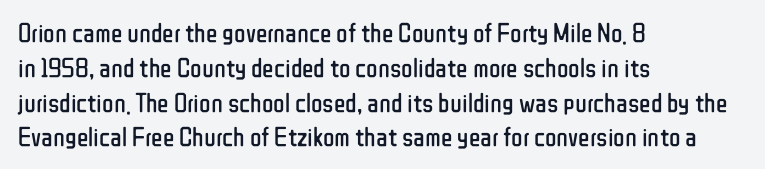
Q: Is the text bold? A: No.
Q: Is the text italic (slanted)? A: No, it is upright.
Q: Is the text underlined? A: No.
Q: How is the paragraph aligned? A: Left-aligned.
Q: Is the spacing between letters normal or unusually wide? A: Normal.
Q: Is the spacing between lines tight, normal or loose? A: Normal.
